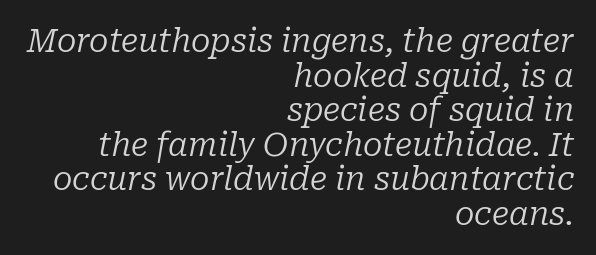
{"serif": "yes", "italic": "yes", "lean": "right", "slant_degrees": 10, "bold": "no", "weight": "regular", "width": "normal", "stroke_contrast": "low", "x_height": "medium", "monospaced": "no", "underline": "no", "align": "right", "line_spacing": "tight", "line_spacing_ratio": 1.08, "letter_spacing": "normal", "letter_spacing_em": 0.0, "glyph_px": 32}
